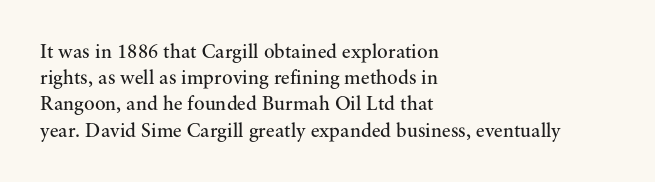
No chunkiness to these letters — they're not bold. Alignment: flush left. Do the letters lean? They stand straight. Horizontal bands of white between lines are of average thickness. Has an underline been added? It has not. Is the letter spacing exaggerated? No — it looks like the ordinary default.
